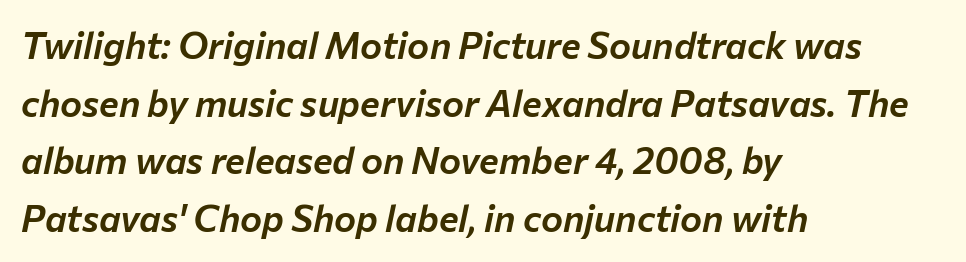
{"italic": "yes", "lean": "right", "slant_degrees": 12, "width": "normal", "stroke_contrast": "low", "x_height": "medium", "monospaced": "no", "underline": "no", "align": "left", "line_spacing": "normal", "line_spacing_ratio": 1.56, "letter_spacing": "normal", "letter_spacing_em": 0.0, "glyph_px": 37}
